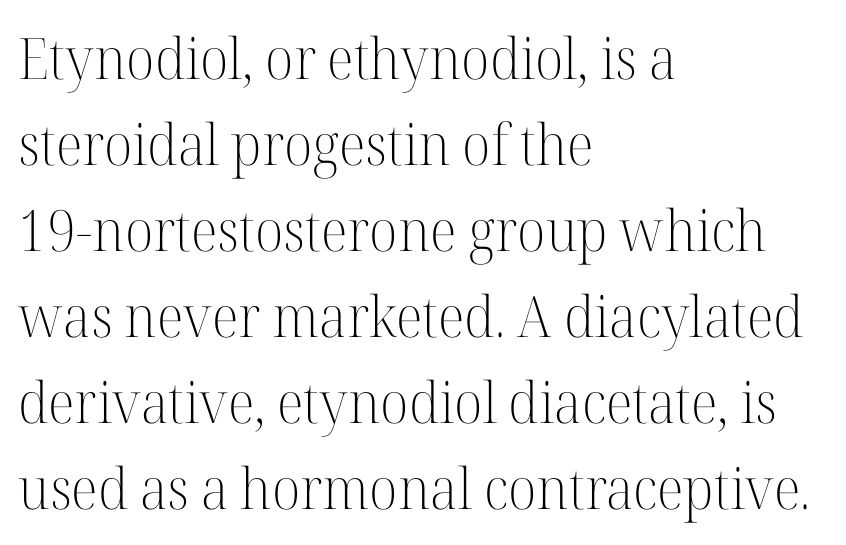
Q: Is the text bold? A: No.
Q: Is the text italic (slanted)? A: No, it is upright.
Q: Is the typeface a serif or a sans-serif typeface? A: Serif.
Q: Is the text underlined? A: No.
Q: How is the paragraph aligned? A: Left-aligned.
Q: Is the spacing between letters normal or unusually wide? A: Normal.
Q: Is the spacing between lines tight, normal or loose? A: Normal.
Q: Width (condensed, normal, or wide)? A: Normal.
Q: Stroke contrast? A: High.
Q: x-height? A: Medium.
Q: Monospaced? A: No.
